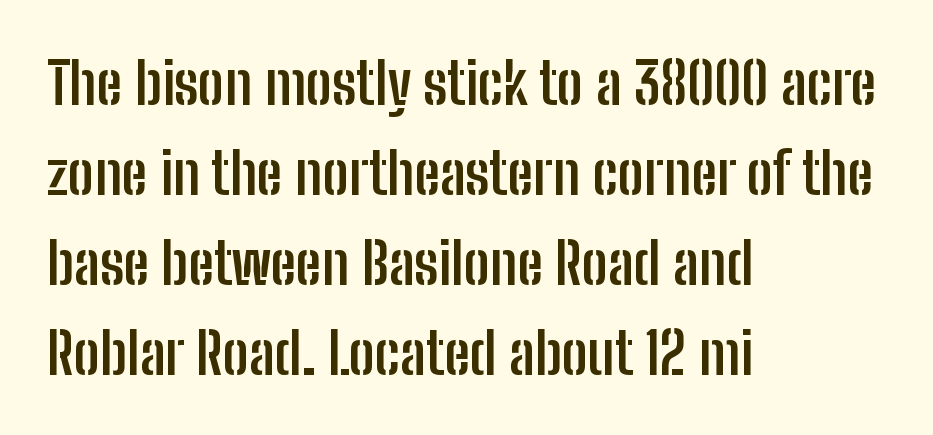
This sample uses a sans-serif face. Here the designer chose a conventional face with non-uniform glyph widths. The lettering holds an erect, upright posture throughout. Baseline-to-baseline distance is the conventional proportion of letter height. Tracking value appears to be zero — textbook default spacing.
